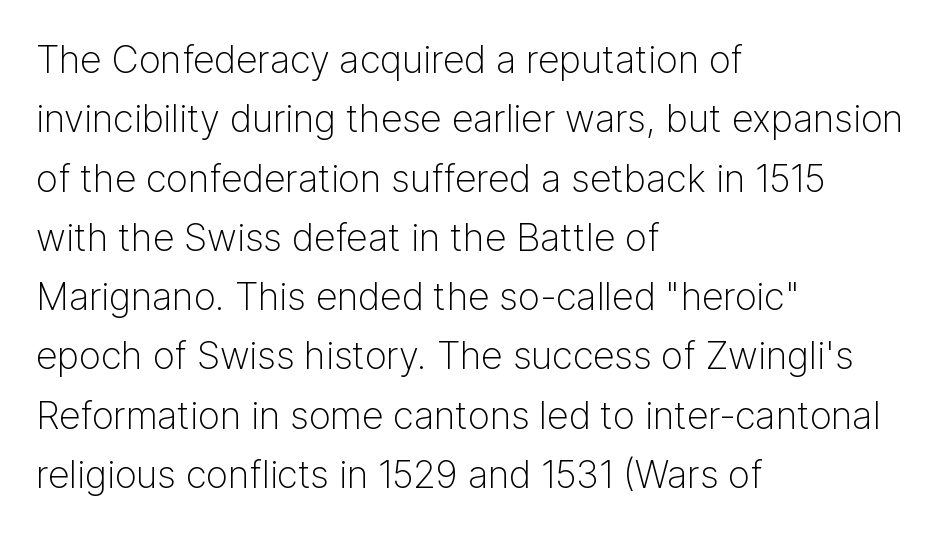
The image shows 38 px light sans-serif type, upright; set left-aligned, normal line spacing (1.56x), normal letter spacing, not underlined; low stroke contrast and a medium x-height.
